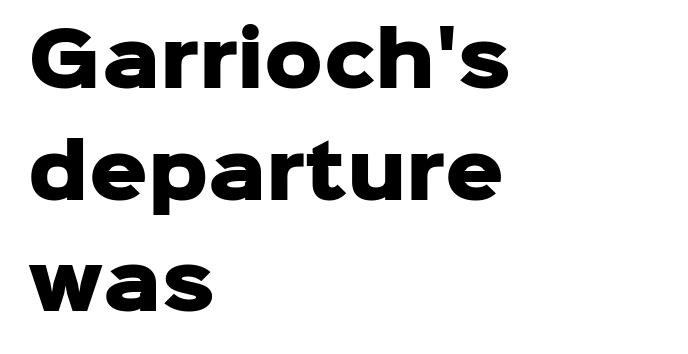
Q: Is the text bold? A: Yes.
Q: Is the text italic (slanted)? A: No, it is upright.
Q: Is the typeface a serif or a sans-serif typeface? A: Sans-serif.
Q: Is the text underlined? A: No.
Q: How is the paragraph aligned? A: Left-aligned.
Q: Is the spacing between letters normal or unusually wide? A: Normal.
Q: Is the spacing between lines tight, normal or loose? A: Normal.
Q: Width (condensed, normal, or wide)? A: Normal.
Q: Stroke contrast? A: Low.
Q: x-height? A: Medium.
Q: Monospaced? A: No.
